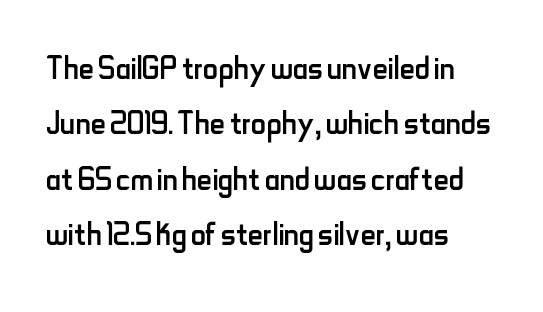
The image shows 42 px regular-weight, condensed sans-serif type, upright; set left-aligned, normal line spacing (1.32x), normal letter spacing, not underlined; low stroke contrast and a small x-height.
